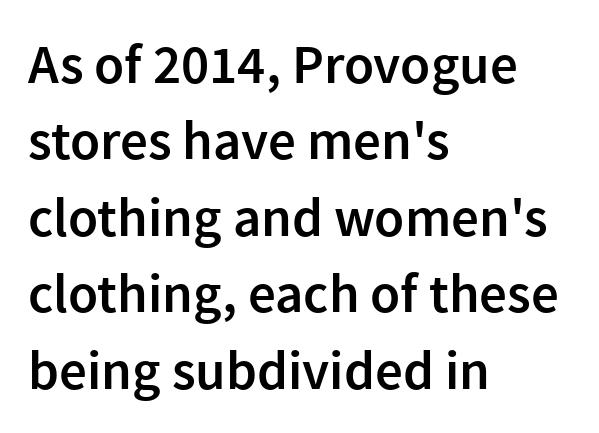
Examine the stroke ends and you'll find no serifs. Style check: upright. Horizontal bands of white between lines are of average thickness. The passage shown has conventional tracking throughout. The face used here is a semibold: visibly heavier than regular, lighter than bold.
